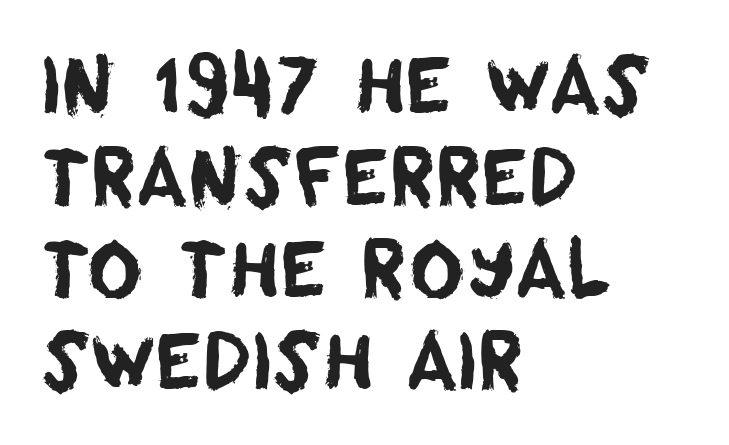
{"serif": "no", "width": "normal", "stroke_contrast": "low", "x_height": "large", "monospaced": "no", "underline": "no", "align": "left", "line_spacing_ratio": 1.21, "letter_spacing": "normal", "letter_spacing_em": 0.0, "glyph_px": 76}
